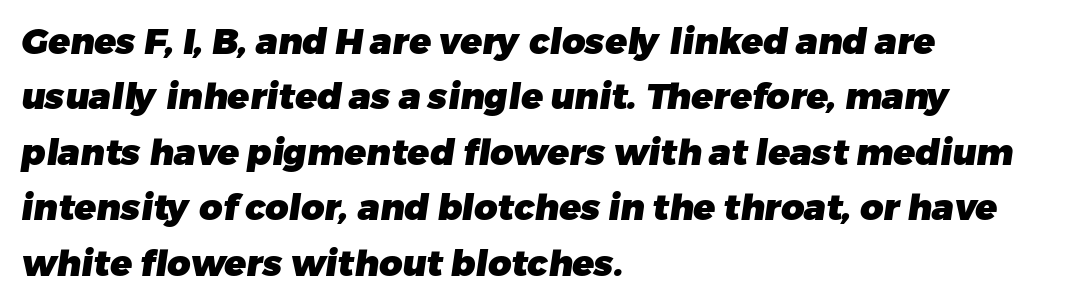
The image shows 36 px heavy sans-serif type; set left-aligned, normal line spacing (1.54x), normal letter spacing, not underlined; low stroke contrast and a medium x-height.
